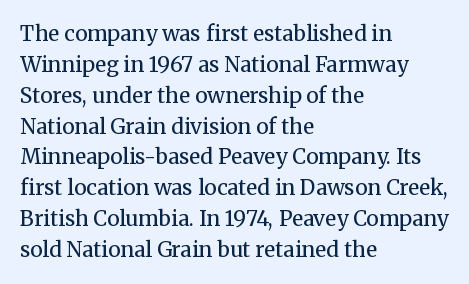
The image shows 21 px text type, upright; set left-aligned, normal line spacing (1.47x), normal letter spacing, not underlined.
